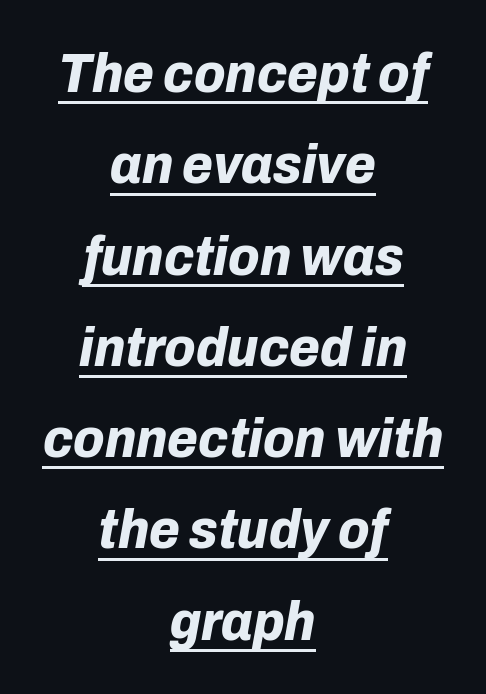
{"italic": "yes", "lean": "right", "slant_degrees": 10, "bold": "yes", "weight": "bold", "width": "normal", "stroke_contrast": "low", "x_height": "medium", "monospaced": "no", "underline": "yes", "align": "center", "line_spacing": "normal", "line_spacing_ratio": 1.63, "letter_spacing": "normal", "letter_spacing_em": 0.0, "glyph_px": 56}
